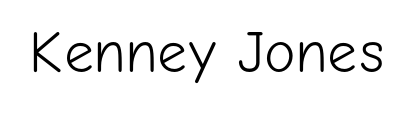
{"serif": "no", "italic": "no", "bold": "no", "weight": "light", "width": "normal", "stroke_contrast": "low", "x_height": "medium", "monospaced": "no", "underline": "no", "letter_spacing": "normal", "letter_spacing_em": 0.0, "glyph_px": 59}
